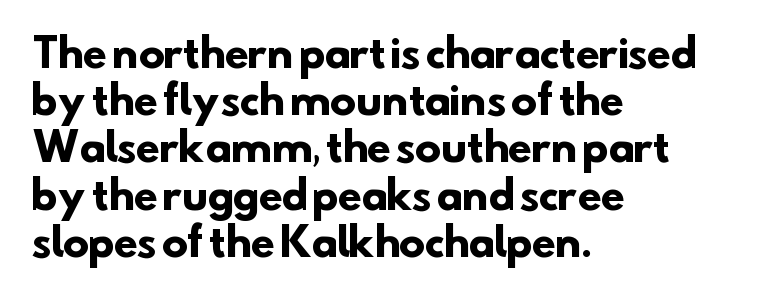
{"serif": "no", "bold": "yes", "weight": "heavy", "width": "normal", "stroke_contrast": "low", "x_height": "small", "monospaced": "no", "underline": "no", "align": "left", "line_spacing_ratio": 1.21, "letter_spacing": "normal", "letter_spacing_em": 0.0, "glyph_px": 39}
